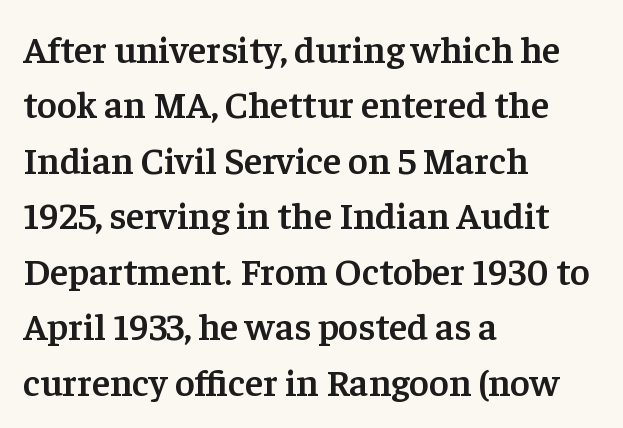
Q: Is the text bold? A: Semi-bold.
Q: Is the text italic (slanted)? A: No, it is upright.
Q: Is the typeface a serif or a sans-serif typeface? A: Serif.
Q: Is the text underlined? A: No.
Q: How is the paragraph aligned? A: Left-aligned.
Q: Is the spacing between letters normal or unusually wide? A: Normal.
Q: Is the spacing between lines tight, normal or loose? A: Normal.
Q: Width (condensed, normal, or wide)? A: Normal.
Q: Stroke contrast? A: Low.
Q: x-height? A: Medium.
Q: Monospaced? A: No.
